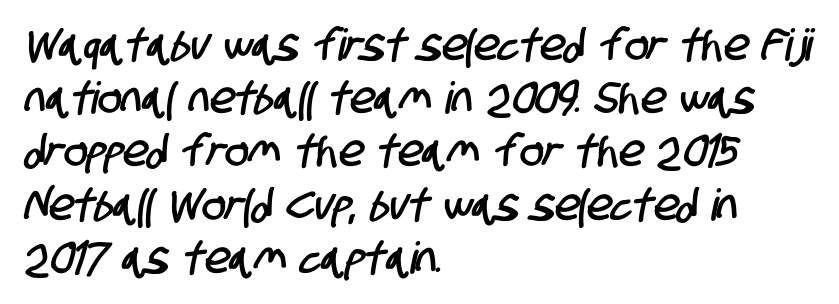
{"serif": "no", "width": "condensed", "stroke_contrast": "low", "x_height": "large", "monospaced": "no", "underline": "no", "align": "left", "line_spacing_ratio": 1.21, "letter_spacing": "normal", "letter_spacing_em": 0.0, "glyph_px": 44}
